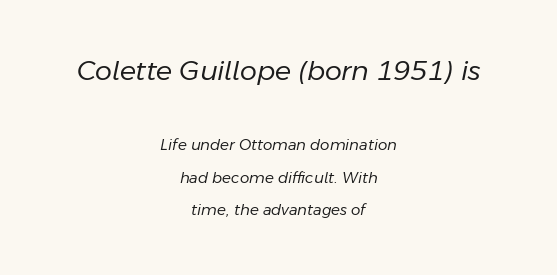
{"italic": "yes", "lean": "right", "slant_degrees": 11, "bold": "no", "underline": "no", "align": "center", "line_spacing": "loose", "line_spacing_ratio": 2.19, "letter_spacing": "normal", "letter_spacing_em": 0.0, "larger_block": "first", "size_ratio": 1.8, "glyph_px": 27}
